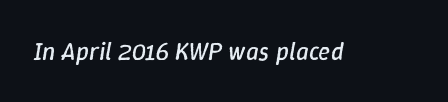
The image shows 25 px text type, italic (leaning right); set normal letter spacing, not underlined.
